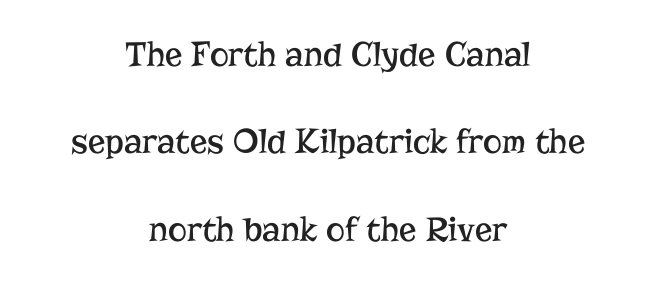
The image shows 36 px regular-weight serif type, upright; set centered, loose line spacing (2.43x), normal letter spacing, not underlined; low stroke contrast and a medium x-height.
